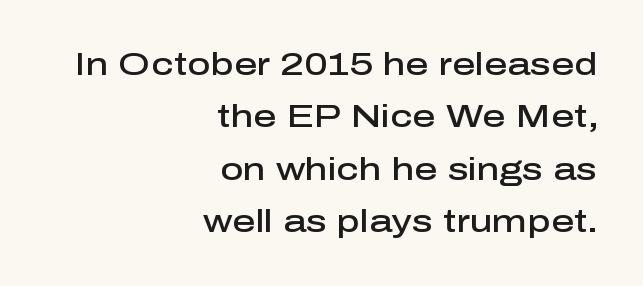
Q: Is the text bold? A: Semi-bold.
Q: Is the text italic (slanted)? A: No, it is upright.
Q: Is the typeface a serif or a sans-serif typeface? A: Sans-serif.
Q: Is the text underlined? A: No.
Q: How is the paragraph aligned? A: Right-aligned.
Q: Is the spacing between letters normal or unusually wide? A: Normal.
Q: Is the spacing between lines tight, normal or loose? A: Normal.
Q: Width (condensed, normal, or wide)? A: Normal.
Q: Stroke contrast? A: Low.
Q: x-height? A: Medium.
Q: Monospaced? A: No.
